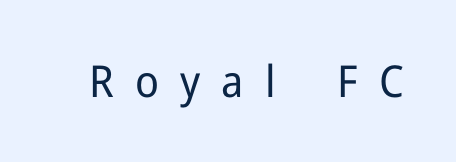
The image shows 44 px regular-weight sans-serif type, upright; set unusually wide letter spacing (+0.48 em), not underlined; low stroke contrast and a medium x-height.
